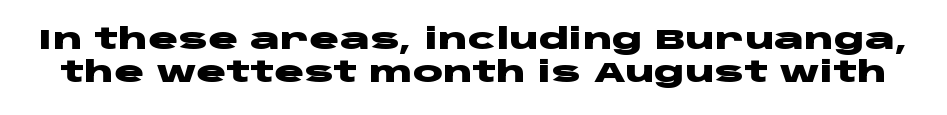
The image shows 28 px heavy, wide sans-serif type, upright; set line spacing 1.17x, normal letter spacing, not underlined; low stroke contrast and a large x-height.
